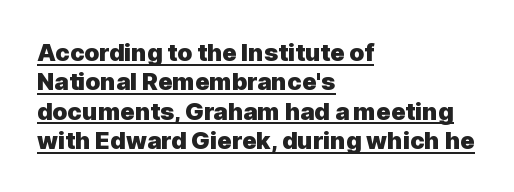
Q: Is the text bold? A: Yes.
Q: Is the text italic (slanted)? A: No, it is upright.
Q: Is the text underlined? A: Yes.
Q: How is the paragraph aligned? A: Left-aligned.
Q: Is the spacing between letters normal or unusually wide? A: Normal.
